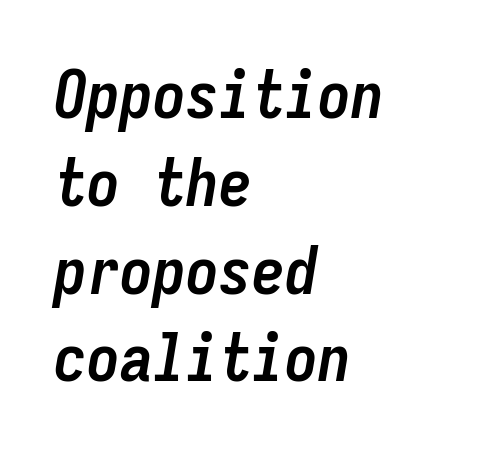
{"italic": "yes", "lean": "right", "slant_degrees": 9, "bold": "yes", "weight": "semibold", "width": "condensed", "stroke_contrast": "low", "x_height": "medium", "monospaced": "yes", "underline": "no", "align": "left", "line_spacing": "normal", "line_spacing_ratio": 1.33, "letter_spacing": "normal", "letter_spacing_em": 0.0, "glyph_px": 66}
